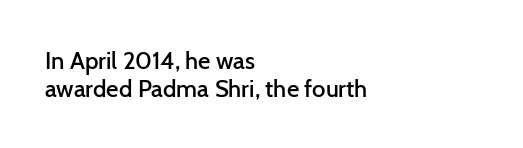
The image shows 24 px text type, upright; set left-aligned, line spacing 1.16x, normal letter spacing, not underlined.
